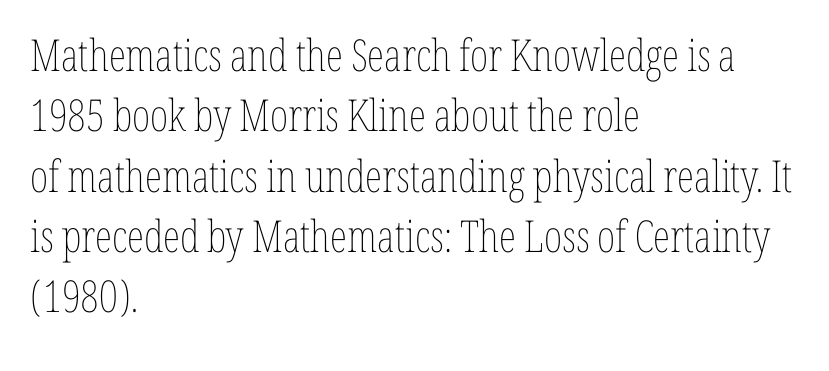
Q: Is the text bold? A: No.
Q: Is the text italic (slanted)? A: No, it is upright.
Q: Is the text underlined? A: No.
Q: How is the paragraph aligned? A: Left-aligned.
Q: Is the spacing between letters normal or unusually wide? A: Normal.
Q: Is the spacing between lines tight, normal or loose? A: Normal.
Q: Width (condensed, normal, or wide)? A: Condensed.
Q: Stroke contrast? A: Low.
Q: x-height? A: Medium.
Q: Monospaced? A: No.
